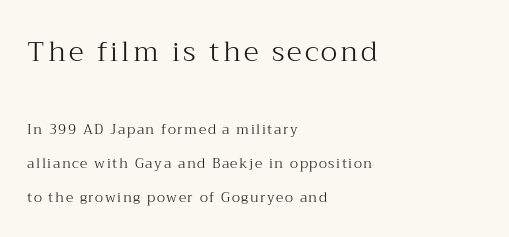
The image shows 28 px light serif type, upright; set left-aligned, loose line spacing (2.42x), not underlined; the first (top) block is 2.0x larger; medium stroke contrast and a medium x-height.
